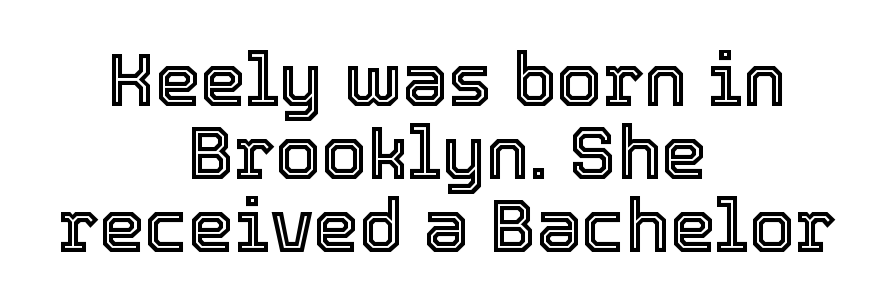
Alignment: centered. The lines are packed closely together with very little leading. Spacing verdict: proportional, widths tailored to each character. Words float on clear page, feet unadorned. Designer's note — italics off, roman on. Look at the tracking — it's just the regular setting, nothing added.
